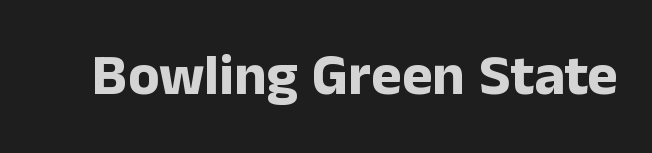
{"serif": "no", "italic": "no", "bold": "yes", "weight": "bold", "width": "normal", "stroke_contrast": "low", "x_height": "medium", "monospaced": "no", "underline": "no", "letter_spacing": "normal", "letter_spacing_em": 0.0, "glyph_px": 58}
